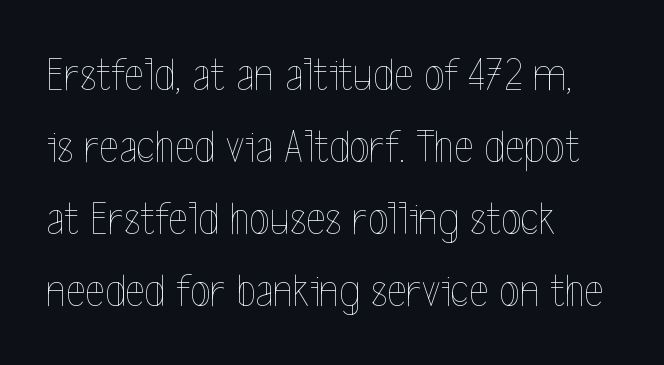
The baseline area is clear. The letters look calm and open, with moderate or lighter stems. Students, note that the glyphs here touch the page at normal intervals. What's the leading like? Ordinary, nothing unusual. Line starts are locked; line ends wander.
